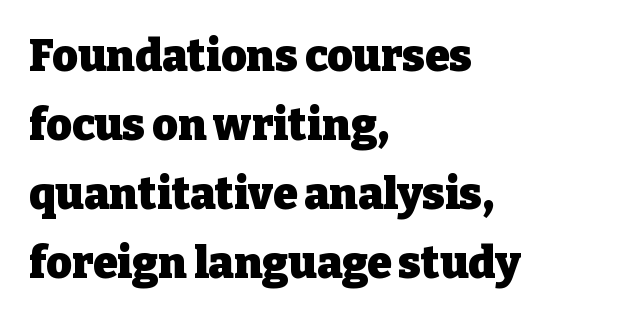
The image shows 44 px heavy serif type, upright; set left-aligned, normal line spacing (1.57x), normal letter spacing, not underlined; low stroke contrast and a medium x-height.
